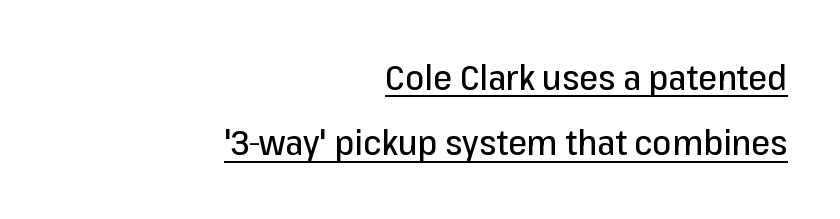
Q: Is the text italic (slanted)? A: No, it is upright.
Q: Is the typeface a serif or a sans-serif typeface? A: Sans-serif.
Q: Is the text underlined? A: Yes.
Q: How is the paragraph aligned? A: Right-aligned.
Q: Is the spacing between letters normal or unusually wide? A: Normal.
Q: Is the spacing between lines tight, normal or loose? A: Loose.
Q: Width (condensed, normal, or wide)? A: Normal.
Q: Stroke contrast? A: Low.
Q: x-height? A: Medium.
Q: Monospaced? A: No.
